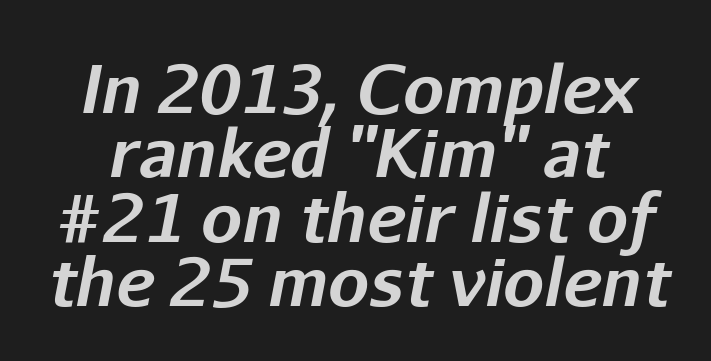
Would a proofreader flag this as italicized? Yes. Here the designer chose a conventional face with non-uniform glyph widths. The passage shown stacks its lines with hardly any gap. Beneath every word, the page is bare. The gaps between neighbouring characters are ordinary and unremarkable. Does the weight exceed regular? Yes, all the way to bold.
